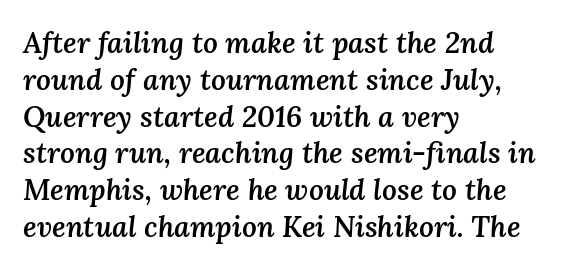
A fair bit of extra ink — the face is semibold, not bold. The face used here has a pronounced slope to its letters. Each row of text sits above clean, open space. Which margin do the lines hug? The left one — the right edge is uneven. Characters follow at the spacing the type designer built in.
